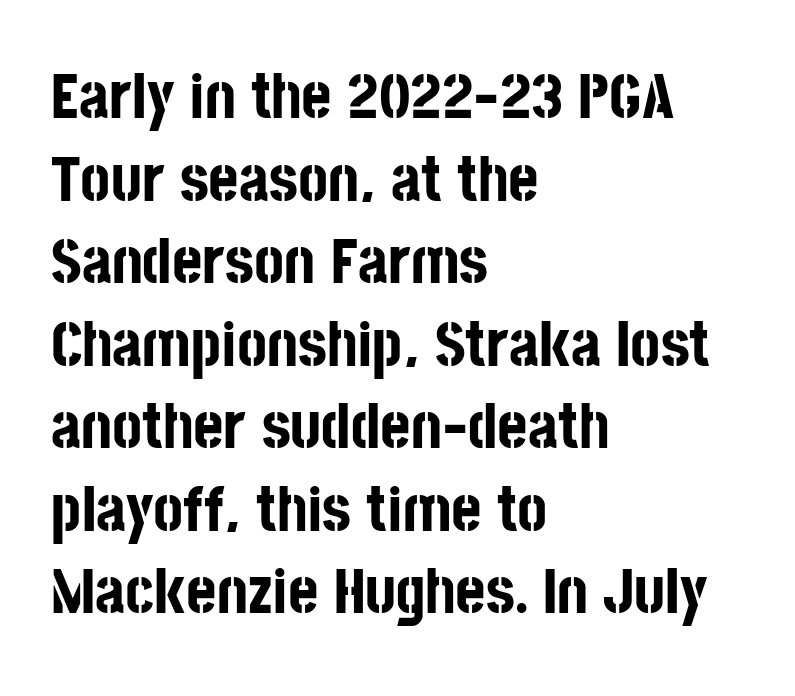
Q: Is the text bold? A: Yes.
Q: Is the text italic (slanted)? A: No, it is upright.
Q: Is the typeface a serif or a sans-serif typeface? A: Sans-serif.
Q: Is the text underlined? A: No.
Q: How is the paragraph aligned? A: Left-aligned.
Q: Is the spacing between letters normal or unusually wide? A: Normal.
Q: Is the spacing between lines tight, normal or loose? A: Normal.
Q: Width (condensed, normal, or wide)? A: Condensed.
Q: Stroke contrast? A: Low.
Q: x-height? A: Large.
Q: Monospaced? A: No.
